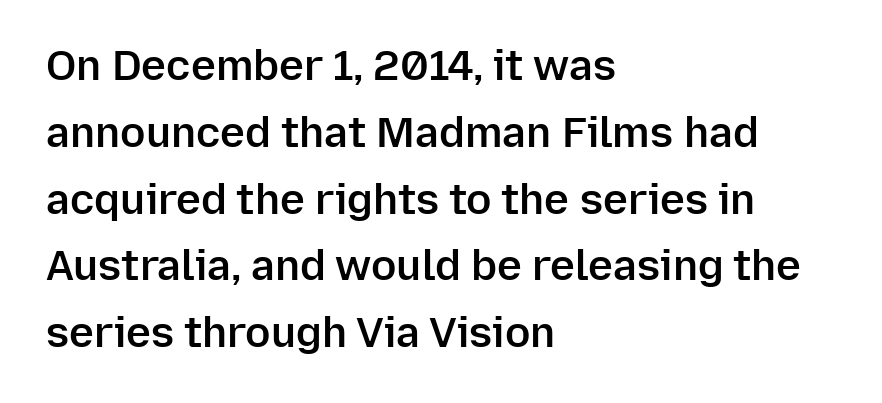
The line texture is even and compact thanks to regular tracking. Varying glyph widths throughout — classic text-font behaviour. What's the leading like? Ordinary, nothing unusual. If you drew a ruler down the left edge, every line would touch it. Descender tails drop into unmarked territory.
